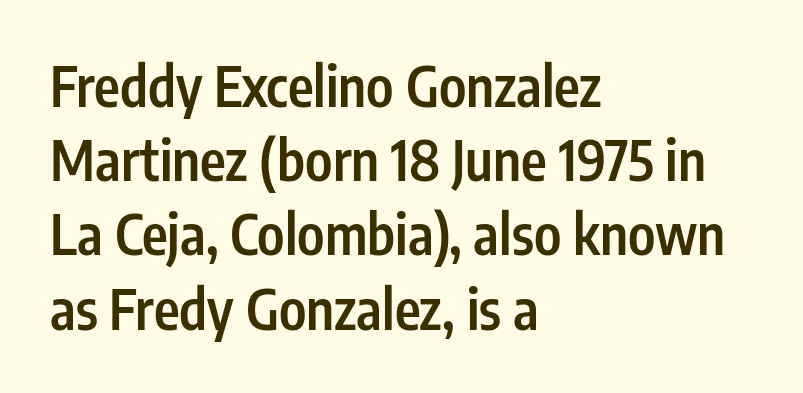
Q: Is the text bold? A: Semi-bold.
Q: Is the text italic (slanted)? A: No, it is upright.
Q: Is the typeface a serif or a sans-serif typeface? A: Sans-serif.
Q: Is the text underlined? A: No.
Q: How is the paragraph aligned? A: Left-aligned.
Q: Is the spacing between letters normal or unusually wide? A: Normal.
Q: Is the spacing between lines tight, normal or loose? A: Normal.
Q: Width (condensed, normal, or wide)? A: Condensed.
Q: Stroke contrast? A: Low.
Q: x-height? A: Medium.
Q: Monospaced? A: No.
